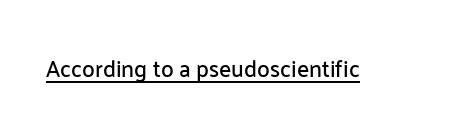
Q: Is the text italic (slanted)? A: No, it is upright.
Q: Is the text underlined? A: Yes.
Q: Is the spacing between letters normal or unusually wide? A: Normal.
